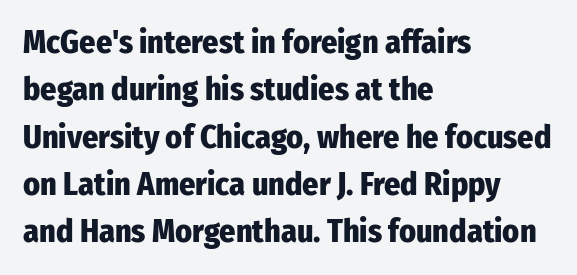
{"serif": "no", "italic": "no", "bold": "yes", "weight": "heavy", "width": "condensed", "stroke_contrast": "low", "x_height": "medium", "monospaced": "no", "underline": "no", "align": "left", "line_spacing": "normal", "line_spacing_ratio": 1.48, "letter_spacing": "normal", "letter_spacing_em": 0.0, "glyph_px": 32}
